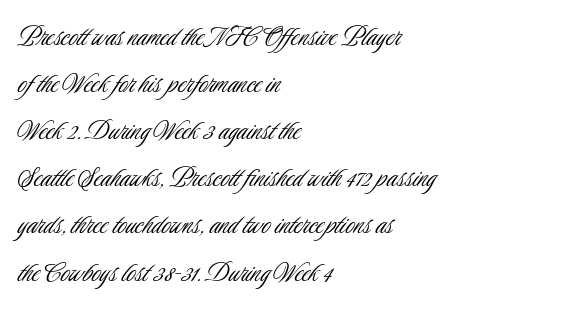
{"serif": "no", "bold": "no", "weight": "light", "width": "condensed", "stroke_contrast": "low", "x_height": "small", "monospaced": "no", "underline": "no", "align": "left", "line_spacing": "normal", "line_spacing_ratio": 1.52, "letter_spacing": "normal", "letter_spacing_em": 0.0, "glyph_px": 31}
